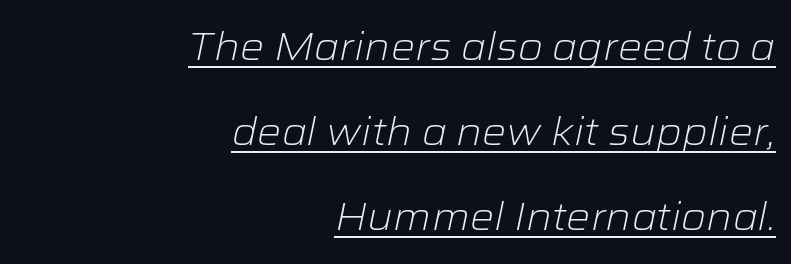
{"italic": "yes", "lean": "right", "slant_degrees": 12, "bold": "no", "weight": "light", "width": "wide", "stroke_contrast": "low", "x_height": "medium", "monospaced": "no", "underline": "yes", "align": "right", "line_spacing": "loose", "line_spacing_ratio": 2.24, "letter_spacing": "normal", "letter_spacing_em": 0.0, "glyph_px": 38}
